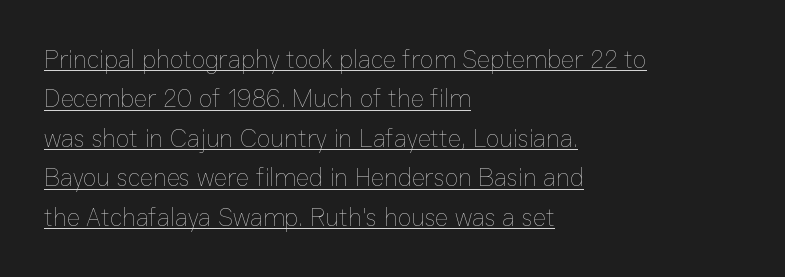
If you drew a line through each stem, it would be perfectly vertical. Reading down the column, the eye jumps a familiar distance to each next line. The strokes carry an ordinary text weight at most. Looks like someone drew a line under every word here. Is the letter spacing exaggerated? No — it looks like the ordinary default. Notice how the passage keeps a crisp vertical edge on the left only.
